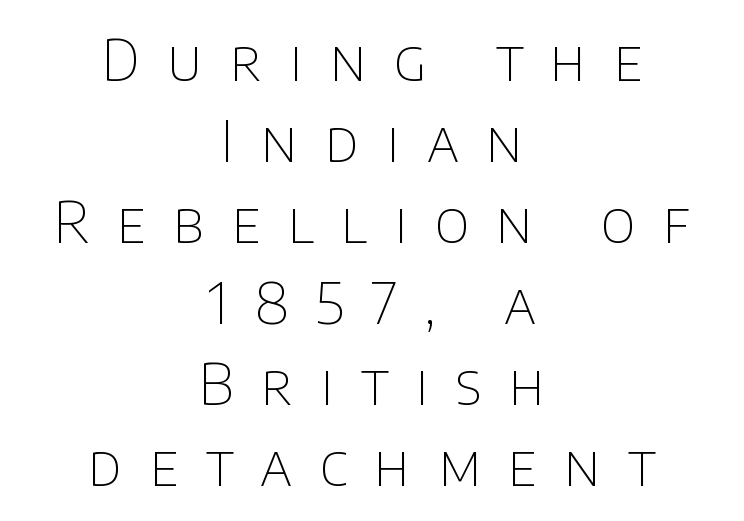
Q: Is the text bold? A: No.
Q: Is the text italic (slanted)? A: No, it is upright.
Q: Is the typeface a serif or a sans-serif typeface? A: Sans-serif.
Q: Is the text underlined? A: No.
Q: How is the paragraph aligned? A: Centered.
Q: Is the spacing between letters normal or unusually wide? A: Unusually wide.
Q: Is the spacing between lines tight, normal or loose? A: Normal.
Q: Width (condensed, normal, or wide)? A: Normal.
Q: Stroke contrast? A: Low.
Q: x-height? A: Large.
Q: Monospaced? A: No.
